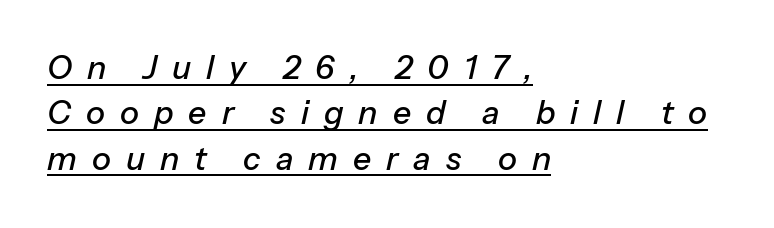
The passage shown is typed in a proportional face where columns would drift. What stands out about the letter spacing? Its width — letters are far apart. This sample uses an oblique cut, with every glyph tilted off the vertical. Caption: multi-line text, flush left, ragged right. The designer left line spacing at the default. The string is rendered with underlining switched on.
